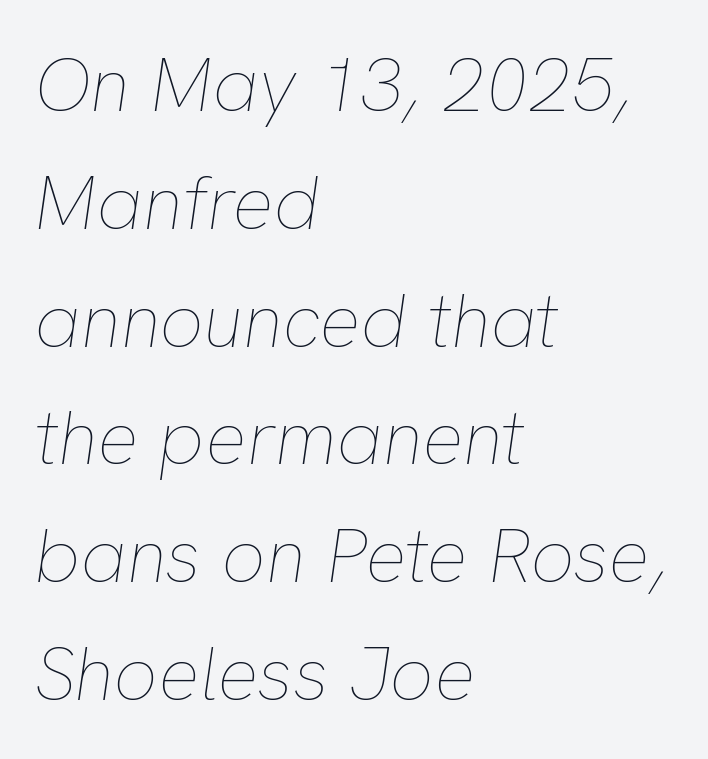
In terms of posture, this sample is oblique. Vertical stems look standard width or narrower in stroke. Students, note that the glyphs here touch the page at normal intervals. Leading matches the norm, producing a regular column.
